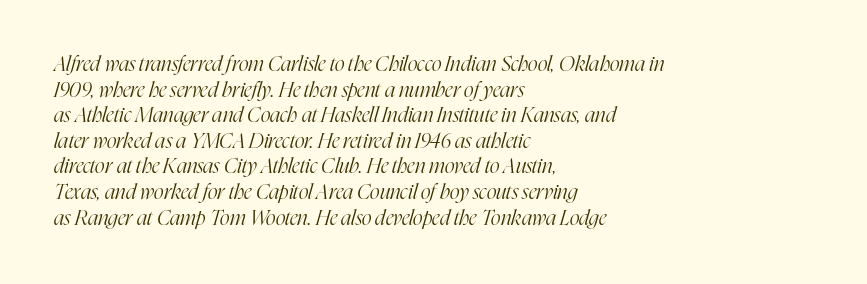
{"italic": "yes", "lean": "right", "slant_degrees": 16, "bold": "no", "underline": "no", "align": "left", "line_spacing_ratio": 1.22, "letter_spacing": "normal", "letter_spacing_em": 0.0, "glyph_px": 21}
